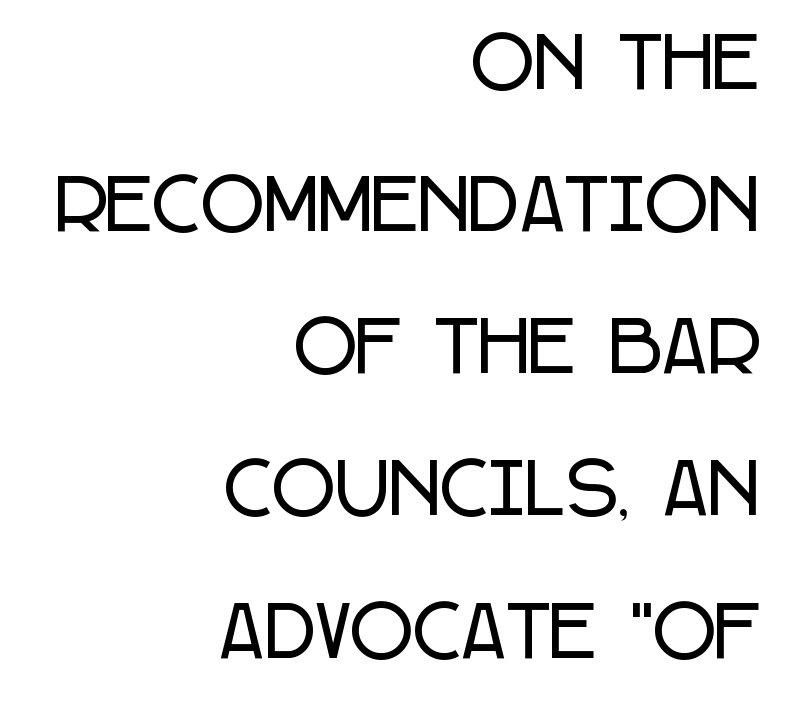
The image shows 69 px condensed sans-serif type, upright; set right-aligned, loose line spacing (2.06x), normal letter spacing, not underlined; low stroke contrast and a large x-height.
